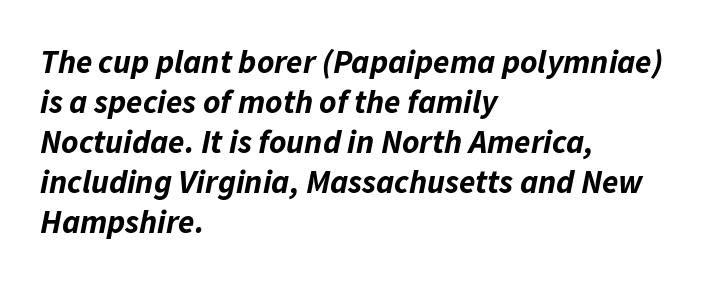
Q: Is the text bold? A: Yes.
Q: Is the text italic (slanted)? A: Yes, it leans right by about 11 degrees.
Q: Is the text underlined? A: No.
Q: How is the paragraph aligned? A: Left-aligned.
Q: Is the spacing between letters normal or unusually wide? A: Normal.
Q: Width (condensed, normal, or wide)? A: Normal.
Q: Stroke contrast? A: Low.
Q: x-height? A: Medium.
Q: Monospaced? A: No.
